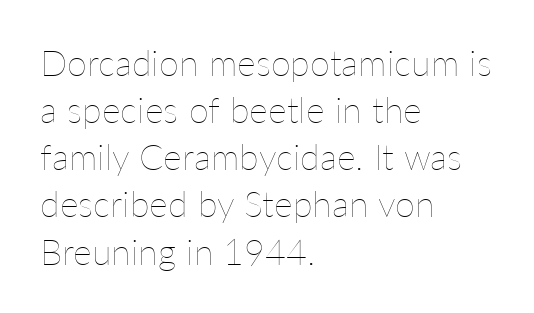
Q: Is the text bold? A: No.
Q: Is the text italic (slanted)? A: No, it is upright.
Q: Is the text underlined? A: No.
Q: How is the paragraph aligned? A: Left-aligned.
Q: Is the spacing between letters normal or unusually wide? A: Normal.
Q: Is the spacing between lines tight, normal or loose? A: Normal.
Q: Width (condensed, normal, or wide)? A: Normal.
Q: Stroke contrast? A: Low.
Q: x-height? A: Medium.
Q: Monospaced? A: No.
